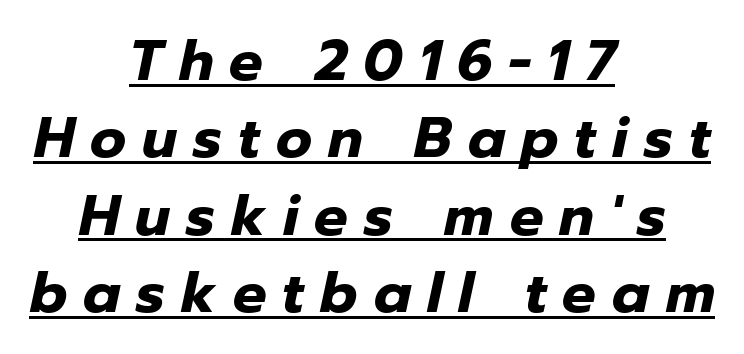
This sample carries an underscore along the baseline area. Words appear elongated and porous because spacing is wide. There's an unmistakable incline to the writing here. Varying glyph widths throughout — classic text-font behaviour. Plenty of ink on the page — the face is bold.
